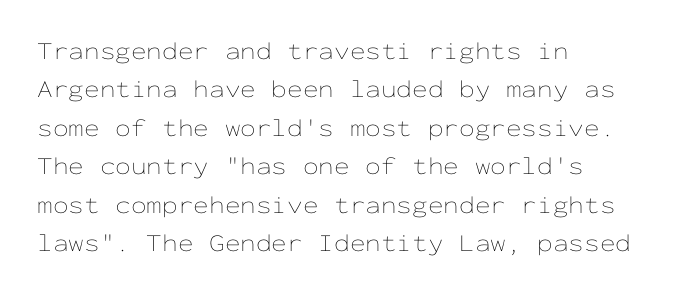
{"italic": "no", "bold": "no", "underline": "no", "align": "left", "line_spacing": "normal", "line_spacing_ratio": 1.54, "letter_spacing": "normal", "letter_spacing_em": 0.0, "glyph_px": 25}
